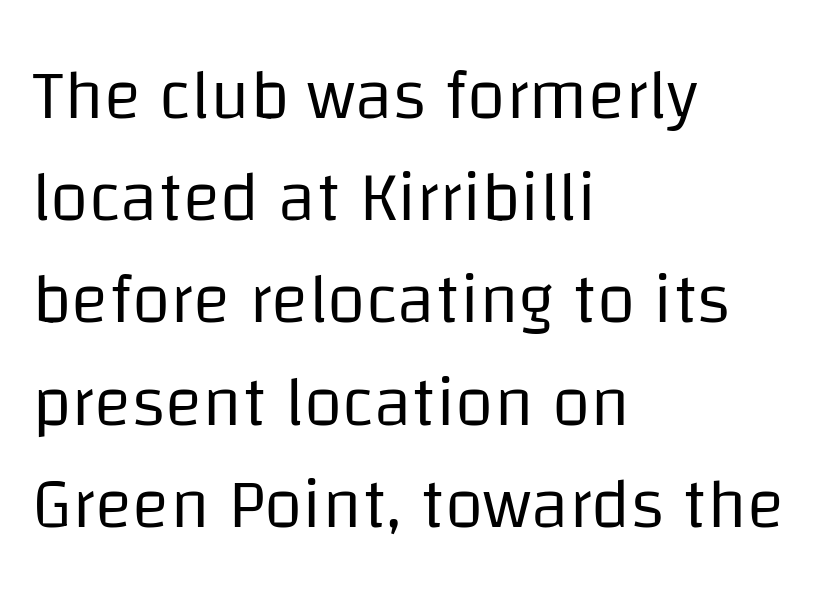
{"serif": "no", "italic": "no", "bold": "no", "weight": "regular", "width": "normal", "stroke_contrast": "low", "x_height": "large", "monospaced": "no", "underline": "no", "align": "left", "line_spacing": "normal", "line_spacing_ratio": 1.46, "letter_spacing": "normal", "letter_spacing_em": 0.0, "glyph_px": 70}
